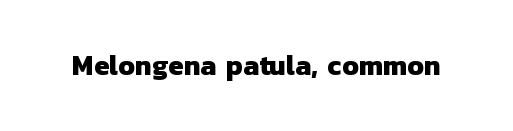
Do the characters align in a grid? No, the font is proportional. Each letter's strokes conclude bluntly, with no projecting serifs. Its strokes are broad and dark, the hallmark of bold type. The specimen omits any rule beneath the text block's lines. In terms of letterspacing, this is plain default setting.
